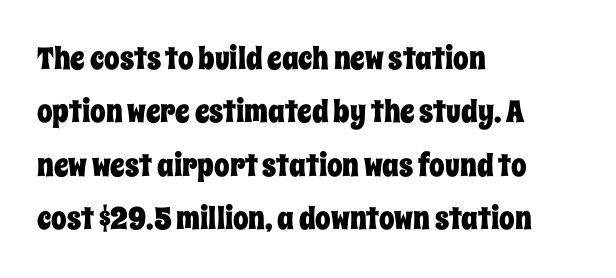
The image shows 31 px condensed type, upright; set left-aligned, line spacing 1.72x, normal letter spacing, not underlined; low stroke contrast and a large x-height.
